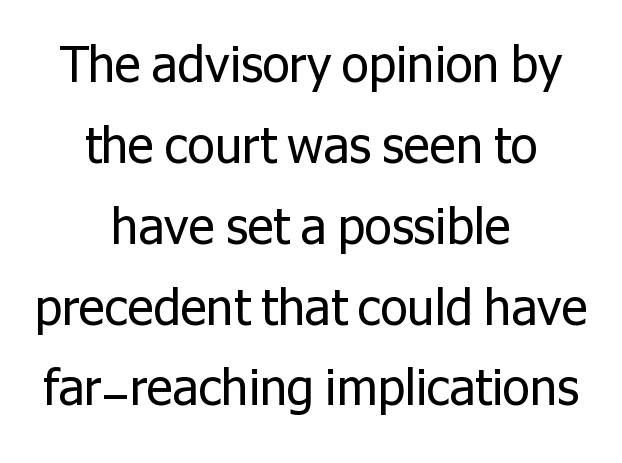
{"serif": "no", "italic": "no", "bold": "no", "weight": "regular", "width": "normal", "stroke_contrast": "low", "x_height": "medium", "monospaced": "no", "underline": "no", "align": "center", "line_spacing": "normal", "line_spacing_ratio": 1.65, "letter_spacing": "normal", "letter_spacing_em": 0.0, "glyph_px": 49}
